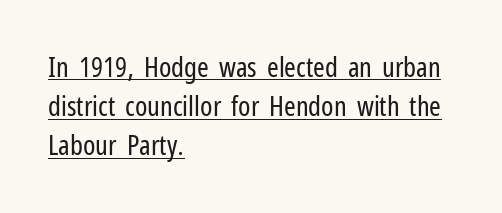
{"serif": "no", "italic": "no", "bold": "no", "weight": "regular", "width": "condensed", "stroke_contrast": "low", "x_height": "medium", "monospaced": "no", "underline": "yes", "align": "left", "line_spacing": "normal", "line_spacing_ratio": 1.4, "letter_spacing": "normal", "letter_spacing_em": 0.0, "glyph_px": 28}
